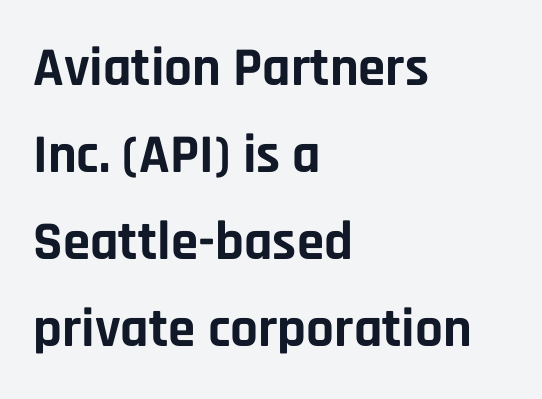
How are the letters spaced? Ordinarily, with no added tracking. If you drew a line through each stem, it would be perfectly vertical. The line-height multiplier appears to be the usual default. The gap between lines stays unmarked.
